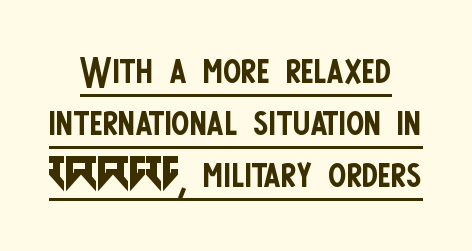
{"serif": "no", "italic": "no", "bold": "no", "weight": "regular", "width": "condensed", "stroke_contrast": "low", "x_height": "large", "monospaced": "no", "underline": "yes", "line_spacing": "tight", "line_spacing_ratio": 0.96, "letter_spacing": "normal", "letter_spacing_em": 0.0, "glyph_px": 54}
